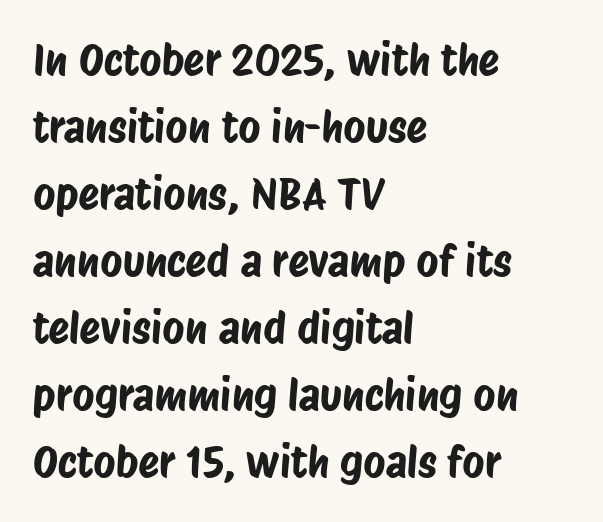
The image shows 43 px condensed sans-serif type; set left-aligned, normal line spacing (1.56x), normal letter spacing, not underlined; low stroke contrast and a large x-height.
